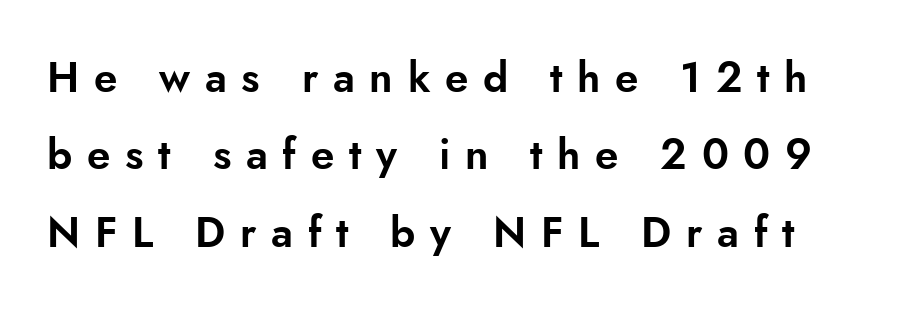
Q: Is the text italic (slanted)? A: No, it is upright.
Q: Is the typeface a serif or a sans-serif typeface? A: Sans-serif.
Q: Is the text underlined? A: No.
Q: Is the spacing between letters normal or unusually wide? A: Unusually wide.
Q: Width (condensed, normal, or wide)? A: Normal.
Q: Stroke contrast? A: Low.
Q: x-height? A: Small.
Q: Monospaced? A: No.
